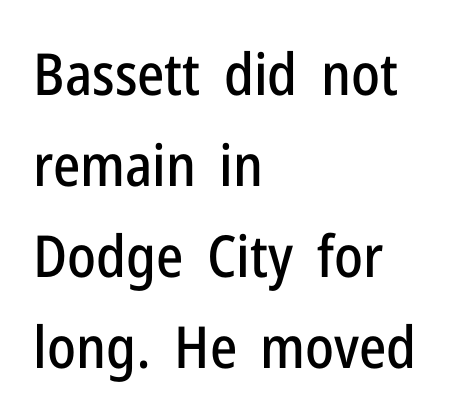
Check where the strokes stop: nothing finishes them off — pure sans. The axis of the letterforms is exactly vertical. No extra tracking has been applied to these lines. The paragraph has a hard left edge and a soft right edge.
